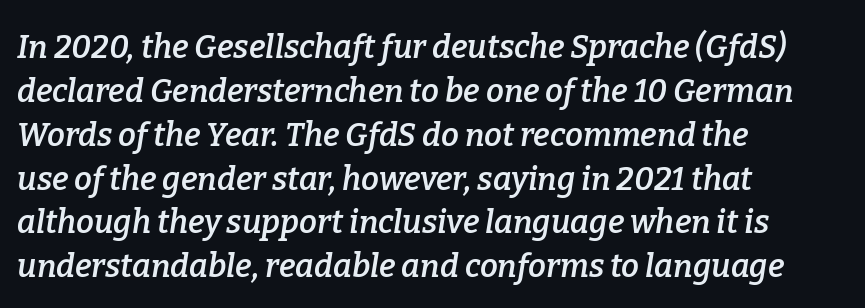
Q: Is the text bold? A: Semi-bold.
Q: Is the text italic (slanted)? A: Yes, it leans right by about 9 degrees.
Q: Is the typeface a serif or a sans-serif typeface? A: Serif.
Q: Is the text underlined? A: No.
Q: How is the paragraph aligned? A: Left-aligned.
Q: Is the spacing between letters normal or unusually wide? A: Normal.
Q: Is the spacing between lines tight, normal or loose? A: Normal.
Q: Width (condensed, normal, or wide)? A: Normal.
Q: Stroke contrast? A: Low.
Q: x-height? A: Medium.
Q: Monospaced? A: No.
